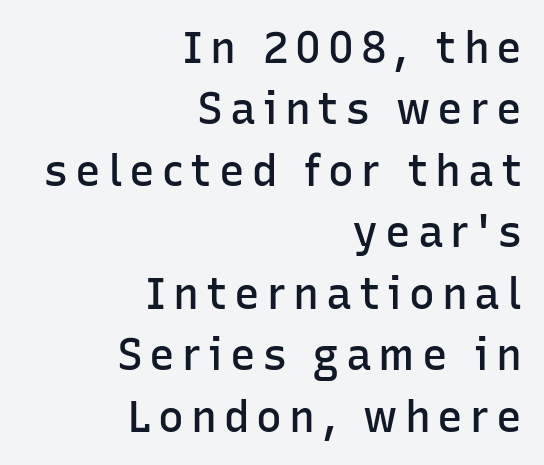
{"serif": "no", "italic": "no", "bold": "semi", "weight": "semibold", "width": "normal", "stroke_contrast": "low", "x_height": "medium", "monospaced": "no", "underline": "no", "align": "right", "line_spacing": "normal", "line_spacing_ratio": 1.43, "glyph_px": 43}
